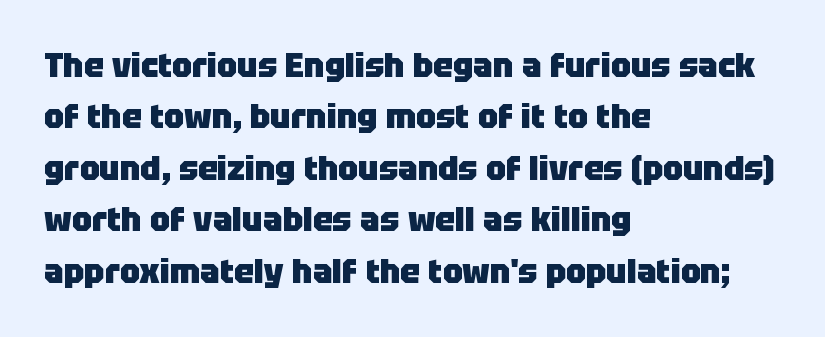
{"serif": "no", "italic": "no", "bold": "yes", "weight": "heavy", "width": "normal", "stroke_contrast": "low", "x_height": "large", "monospaced": "no", "underline": "no", "align": "left", "line_spacing": "normal", "line_spacing_ratio": 1.56, "letter_spacing": "normal", "letter_spacing_em": 0.0, "glyph_px": 33}
